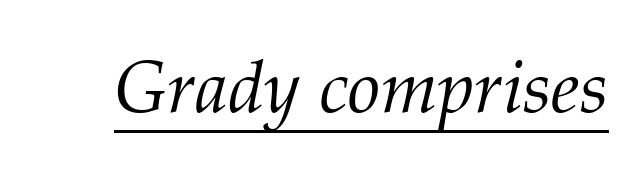
Q: Is the text bold? A: No.
Q: Is the text italic (slanted)? A: Yes, it leans right by about 12 degrees.
Q: Is the typeface a serif or a sans-serif typeface? A: Serif.
Q: Is the text underlined? A: Yes.
Q: Is the spacing between letters normal or unusually wide? A: Normal.
Q: Width (condensed, normal, or wide)? A: Normal.
Q: Stroke contrast? A: Medium.
Q: x-height? A: Medium.
Q: Monospaced? A: No.
